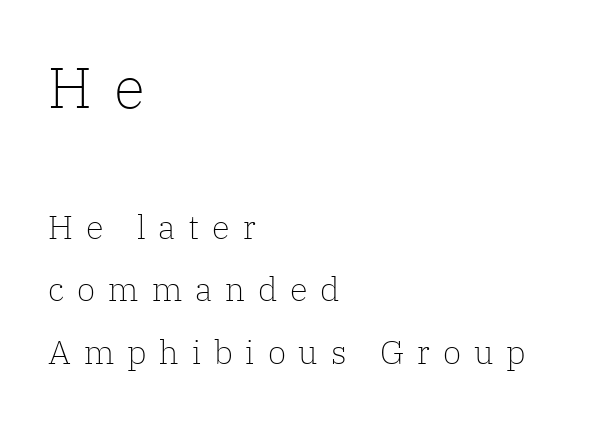
Layout note: lines flush left. Proportional: the letters do not fall into vertical columns. The letters carry serifs — small finishing strokes at the ends of their stems. Honestly, the rows look like they've been pulled way apart. Each word looks stretched out because of the extra space between its letters.
